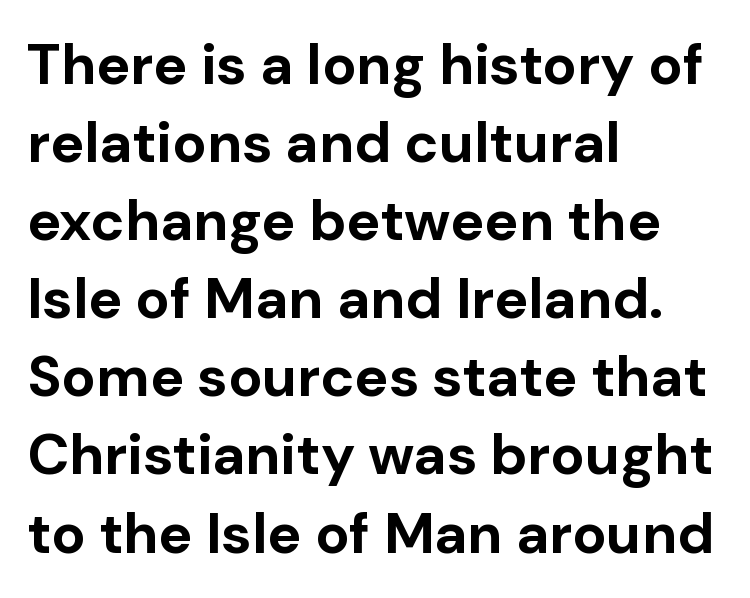
{"serif": "no", "italic": "no", "bold": "yes", "weight": "bold", "width": "normal", "stroke_contrast": "low", "x_height": "medium", "monospaced": "no", "underline": "no", "align": "left", "line_spacing": "normal", "line_spacing_ratio": 1.37, "letter_spacing": "normal", "letter_spacing_em": 0.0, "glyph_px": 57}
